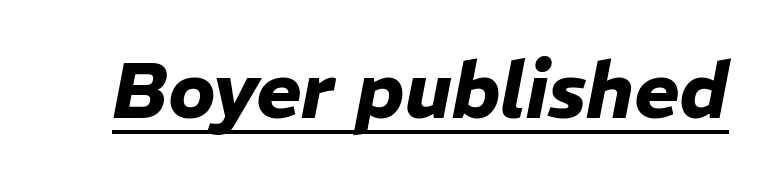
{"italic": "yes", "lean": "right", "slant_degrees": 11, "bold": "yes", "weight": "heavy", "width": "normal", "stroke_contrast": "low", "x_height": "medium", "monospaced": "no", "underline": "yes", "letter_spacing": "normal", "letter_spacing_em": 0.0, "glyph_px": 77}
